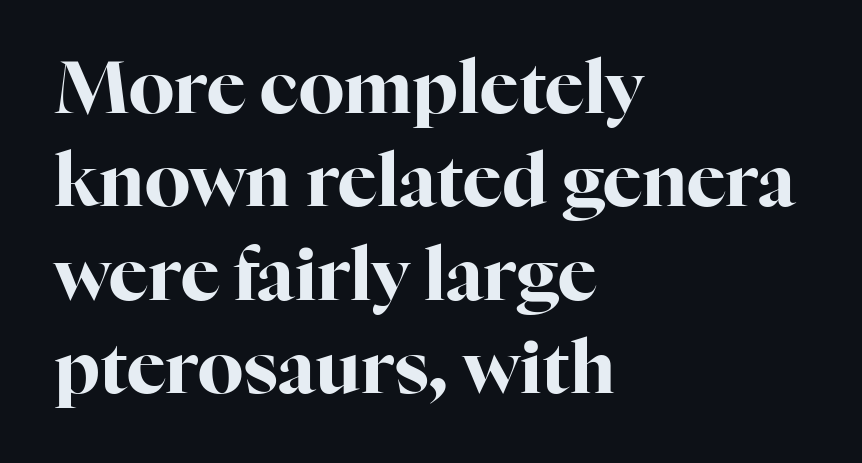
The image shows 73 px bold serif type, upright; set left-aligned, normal line spacing (1.28x), normal letter spacing, not underlined; high stroke contrast and a medium x-height.
